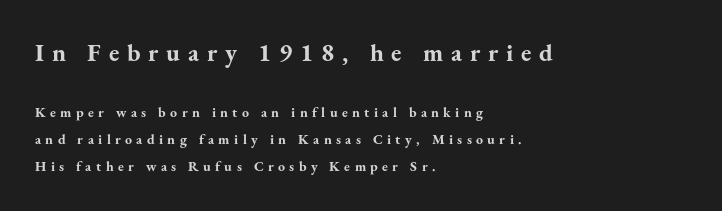
{"italic": "no", "bold": "yes", "underline": "no", "align": "left", "line_spacing": "loose", "line_spacing_ratio": 1.9, "letter_spacing": "wide", "letter_spacing_em": 0.31, "larger_block": "first", "size_ratio": 1.79, "glyph_px": 25}
